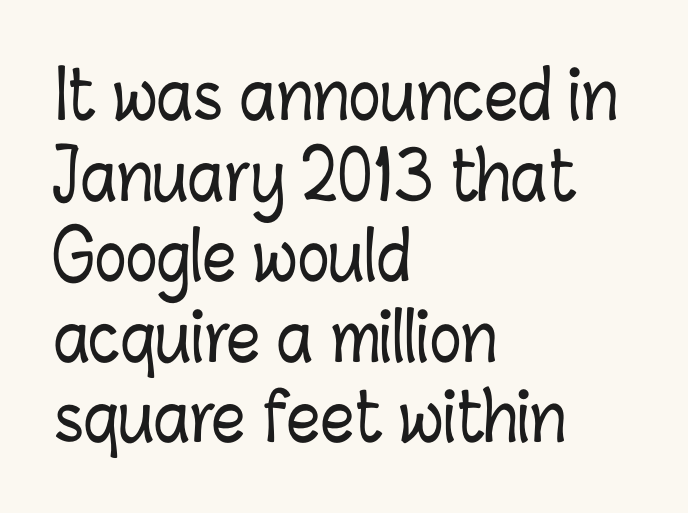
{"italic": "no", "width": "condensed", "stroke_contrast": "low", "x_height": "medium", "monospaced": "no", "underline": "no", "align": "left", "line_spacing_ratio": 1.22, "letter_spacing": "normal", "letter_spacing_em": 0.0, "glyph_px": 66}
